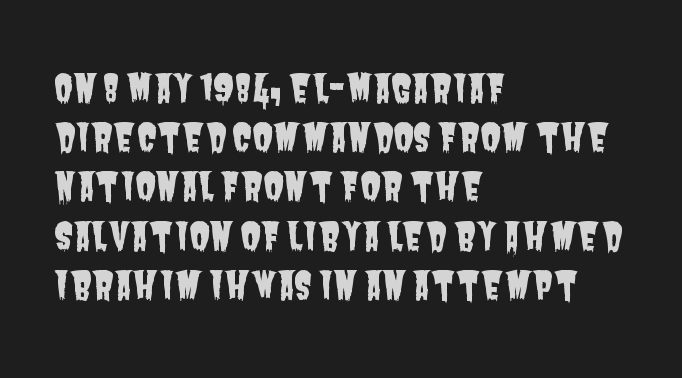
{"serif": "no", "width": "condensed", "stroke_contrast": "low", "x_height": "large", "monospaced": "no", "underline": "no", "align": "left", "line_spacing": "normal", "line_spacing_ratio": 1.33, "letter_spacing": "normal", "letter_spacing_em": 0.0, "glyph_px": 37}
